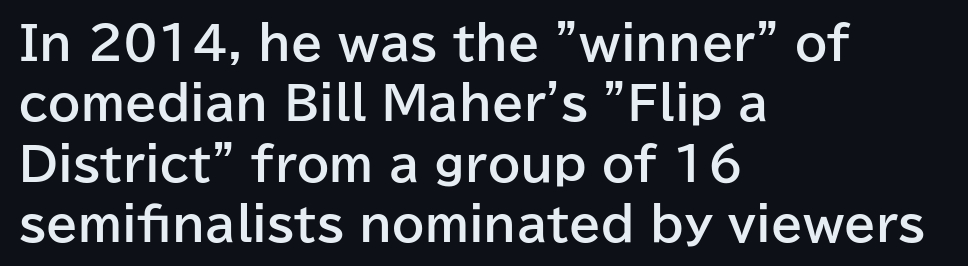
{"serif": "no", "italic": "no", "bold": "yes", "weight": "bold", "width": "normal", "stroke_contrast": "low", "x_height": "medium", "monospaced": "no", "underline": "no", "align": "left", "line_spacing": "normal", "line_spacing_ratio": 1.31, "letter_spacing": "normal", "letter_spacing_em": 0.0, "glyph_px": 46}
